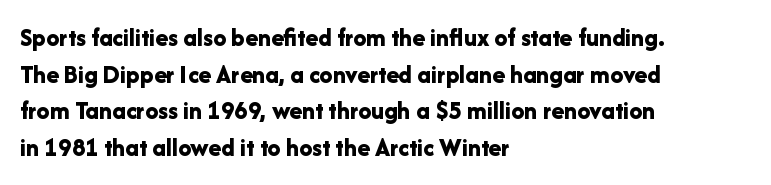
Caption: multi-line text, flush left, ragged right. Look at the tracking — it's just the regular setting, nothing added. Upright lettering throughout. The passage shown is emphatically bold. The passage shown is not underscored anywhere.
